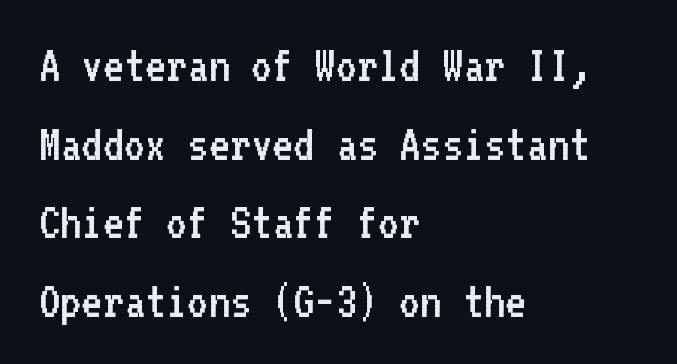
Q: Is the text bold? A: No.
Q: Is the text italic (slanted)? A: No, it is upright.
Q: Is the typeface a serif or a sans-serif typeface? A: Sans-serif.
Q: Is the text underlined? A: No.
Q: How is the paragraph aligned? A: Left-aligned.
Q: Is the spacing between letters normal or unusually wide? A: Normal.
Q: Is the spacing between lines tight, normal or loose? A: Normal.
Q: Width (condensed, normal, or wide)? A: Normal.
Q: Stroke contrast? A: Low.
Q: x-height? A: Medium.
Q: Monospaced? A: Yes.
